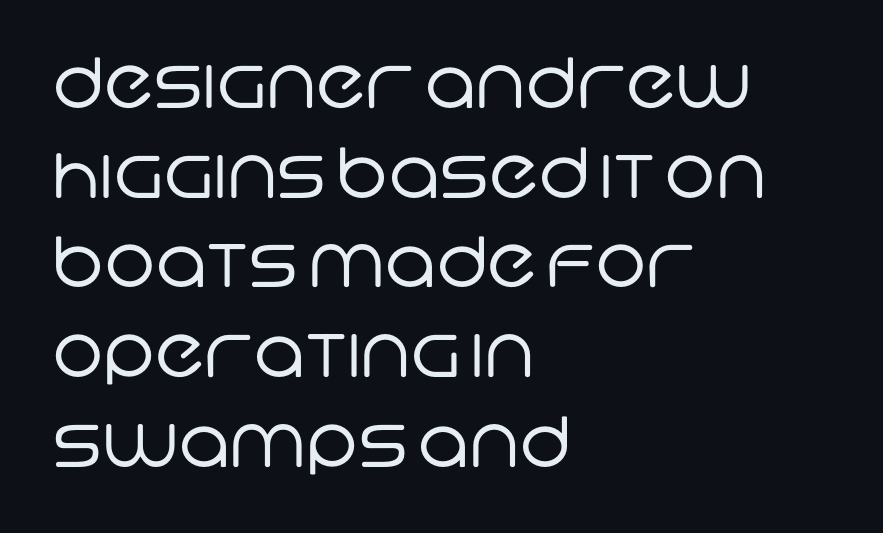
A clean baseline with only descenders dipping below it. The letters advance in unequal steps, a hallmark of proportional type. No heavy texture on the line: the type isn't bold. Successive baselines arrive at the customary interval.
